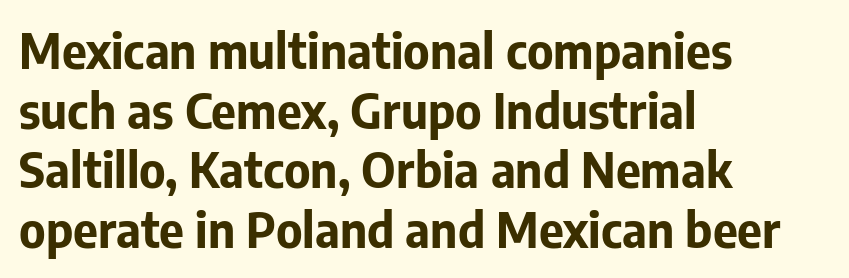
The image shows 48 px bold sans-serif type, upright; set left-aligned, line spacing 1.24x, normal letter spacing, not underlined; low stroke contrast and a medium x-height.
